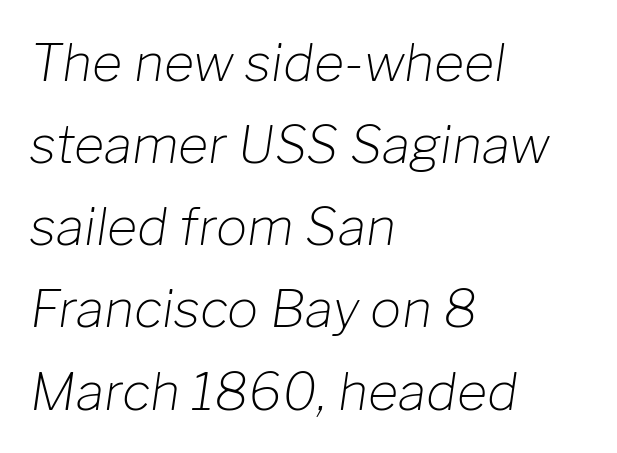
The passage shown leans; its letterforms are oblique. A normal amount of white space separates one row of letters from the next. The strokes are not fattened; the text isn't bold. Layout note: lines flush left. Is this a fixed-width face? No — the glyphs have proportional, varying widths. Any mark beneath the type? The region is blank.
